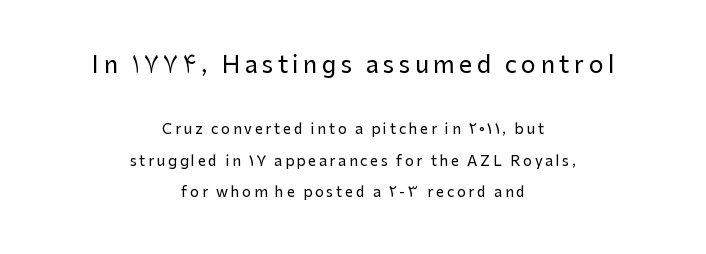
Q: Is the text italic (slanted)? A: No, it is upright.
Q: Is the text underlined? A: No.
Q: How is the paragraph aligned? A: Centered.
Q: Is the spacing between letters normal or unusually wide? A: Unusually wide.
Q: Is the spacing between lines tight, normal or loose? A: Loose.
Q: Which block of text is set in a larger size, the first (top) or the second (bottom)? A: The first (top) one.
